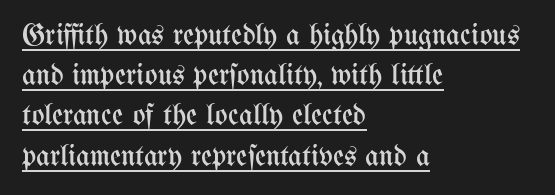
Counters stay open thanks to moderate or lighter strokes. The tracking reads as untouched default to a designer's eye. A normal amount of white space separates one row of letters from the next. Layout note: lines flush left.
